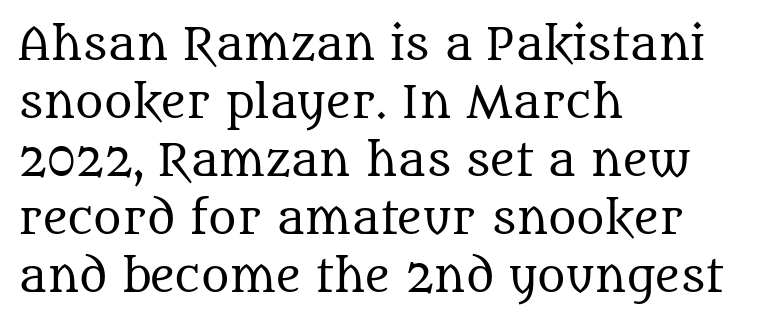
Q: Is the text bold? A: No.
Q: Is the text italic (slanted)? A: No, it is upright.
Q: Is the typeface a serif or a sans-serif typeface? A: Serif.
Q: Is the text underlined? A: No.
Q: How is the paragraph aligned? A: Left-aligned.
Q: Is the spacing between letters normal or unusually wide? A: Normal.
Q: Is the spacing between lines tight, normal or loose? A: Normal.
Q: Width (condensed, normal, or wide)? A: Normal.
Q: Stroke contrast? A: Medium.
Q: x-height? A: Large.
Q: Monospaced? A: No.
